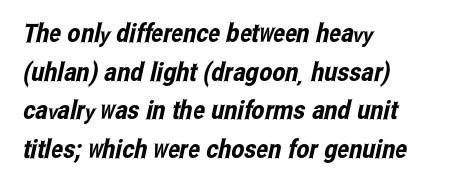
{"underline": "no", "align": "left", "line_spacing": "normal", "line_spacing_ratio": 1.49, "letter_spacing": "normal", "letter_spacing_em": 0.0, "glyph_px": 26}
